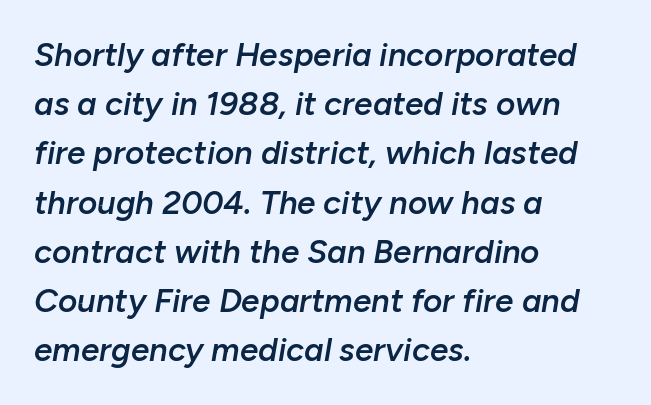
The image shows 33 px semibold type, italic (leaning right); set left-aligned, normal line spacing (1.49x), normal letter spacing, not underlined; low stroke contrast and a medium x-height.
